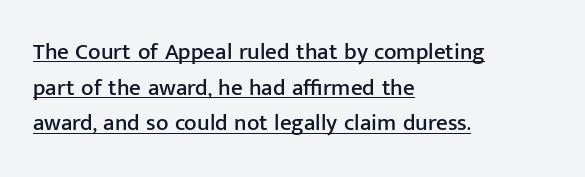
{"italic": "no", "underline": "yes", "align": "left", "line_spacing": "normal", "line_spacing_ratio": 1.55, "letter_spacing": "normal", "letter_spacing_em": 0.0, "glyph_px": 23}
